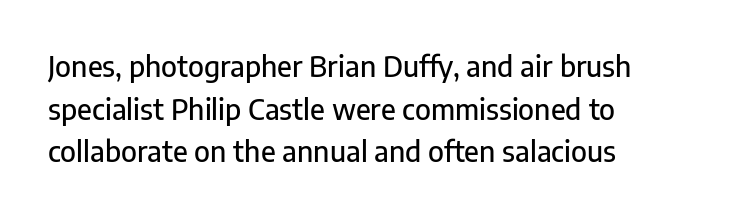
{"serif": "no", "italic": "no", "width": "normal", "stroke_contrast": "low", "x_height": "medium", "monospaced": "no", "underline": "no", "align": "left", "line_spacing": "normal", "line_spacing_ratio": 1.52, "letter_spacing": "normal", "letter_spacing_em": 0.0, "glyph_px": 28}
